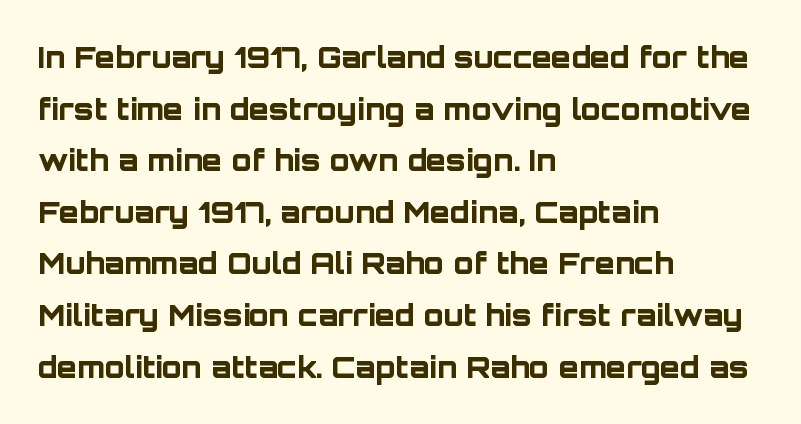
Q: Is the text bold? A: Yes.
Q: Is the text italic (slanted)? A: No, it is upright.
Q: Is the typeface a serif or a sans-serif typeface? A: Sans-serif.
Q: Is the text underlined? A: No.
Q: How is the paragraph aligned? A: Left-aligned.
Q: Is the spacing between letters normal or unusually wide? A: Normal.
Q: Width (condensed, normal, or wide)? A: Normal.
Q: Stroke contrast? A: Low.
Q: x-height? A: Large.
Q: Monospaced? A: No.
